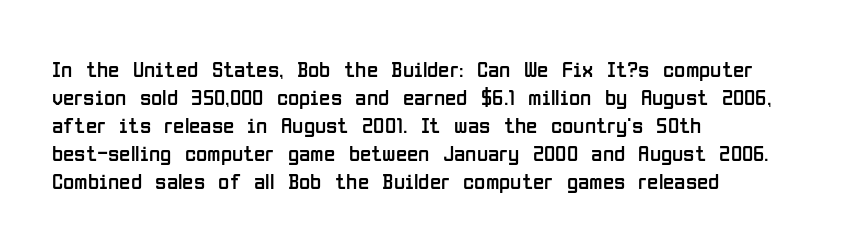
The image shows 23 px text type, upright; set left-aligned, line spacing 1.22x, normal letter spacing, not underlined.
